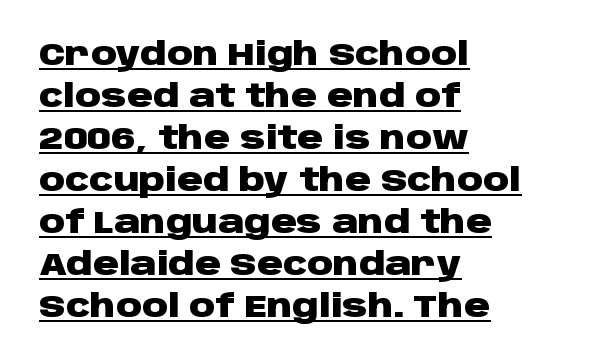
{"serif": "no", "italic": "no", "bold": "yes", "weight": "heavy", "width": "wide", "stroke_contrast": "low", "x_height": "large", "monospaced": "no", "underline": "yes", "align": "left", "line_spacing": "normal", "line_spacing_ratio": 1.31, "letter_spacing": "normal", "letter_spacing_em": 0.0, "glyph_px": 32}
